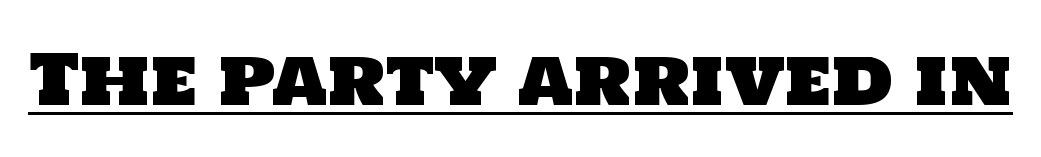
The image shows 69 px sans-serif type; set normal letter spacing, underlined; low stroke contrast and a large x-height.
